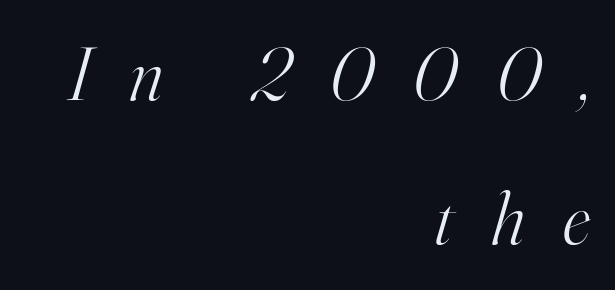
The image shows 76 px light serif type, italic (leaning right); set right-aligned, loose line spacing (1.9x), unusually wide letter spacing (+0.5 em), not underlined; high stroke contrast and a small x-height.
